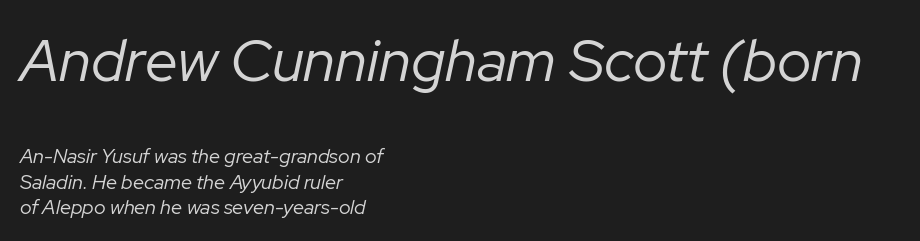
Q: Is the text bold? A: No.
Q: Is the text italic (slanted)? A: Yes, it leans right by about 12 degrees.
Q: Is the text underlined? A: No.
Q: How is the paragraph aligned? A: Left-aligned.
Q: Is the spacing between letters normal or unusually wide? A: Normal.
Q: Is the spacing between lines tight, normal or loose? A: Normal.
Q: Which block of text is set in a larger size, the first (top) or the second (bottom)? A: The first (top) one.
Q: Width (condensed, normal, or wide)? A: Normal.
Q: Stroke contrast? A: Low.
Q: x-height? A: Medium.
Q: Monospaced? A: No.
